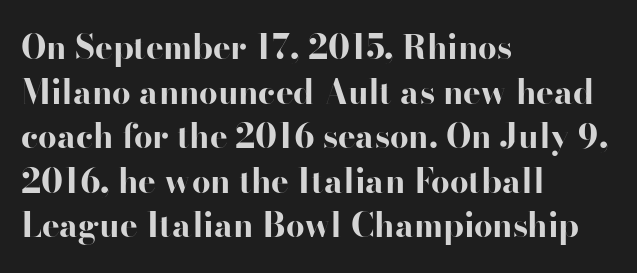
Q: Is the text bold? A: Yes.
Q: Is the text italic (slanted)? A: No, it is upright.
Q: Is the typeface a serif or a sans-serif typeface? A: Sans-serif.
Q: Is the text underlined? A: No.
Q: How is the paragraph aligned? A: Left-aligned.
Q: Is the spacing between letters normal or unusually wide? A: Normal.
Q: Is the spacing between lines tight, normal or loose? A: Normal.
Q: Width (condensed, normal, or wide)? A: Wide.
Q: Stroke contrast? A: High.
Q: x-height? A: Small.
Q: Monospaced? A: No.
